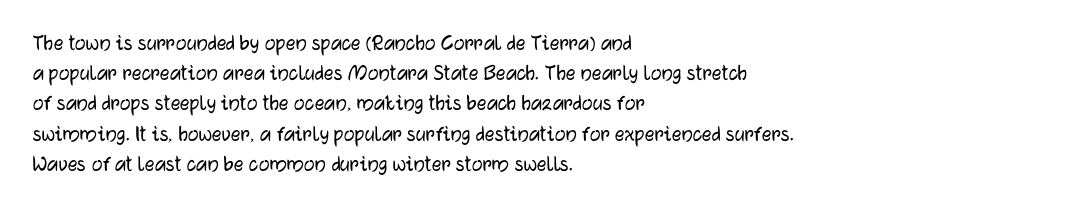
The image shows 24 px text type, upright; set left-aligned, normal line spacing (1.26x), normal letter spacing, not underlined.
